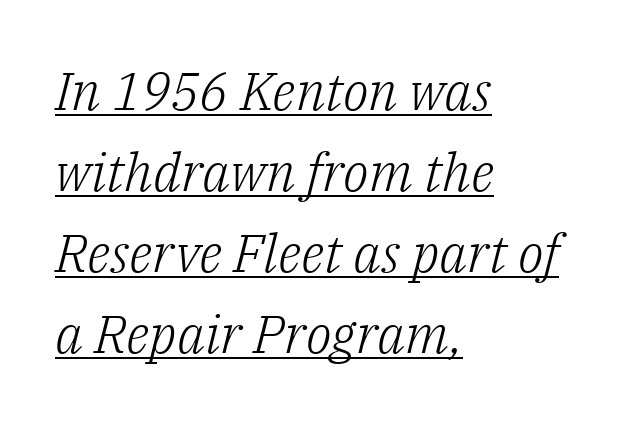
{"serif": "yes", "italic": "yes", "lean": "right", "slant_degrees": 14, "bold": "no", "weight": "light", "width": "normal", "stroke_contrast": "low", "x_height": "medium", "monospaced": "no", "underline": "yes", "align": "left", "line_spacing": "normal", "line_spacing_ratio": 1.53, "letter_spacing": "normal", "letter_spacing_em": 0.0, "glyph_px": 53}
